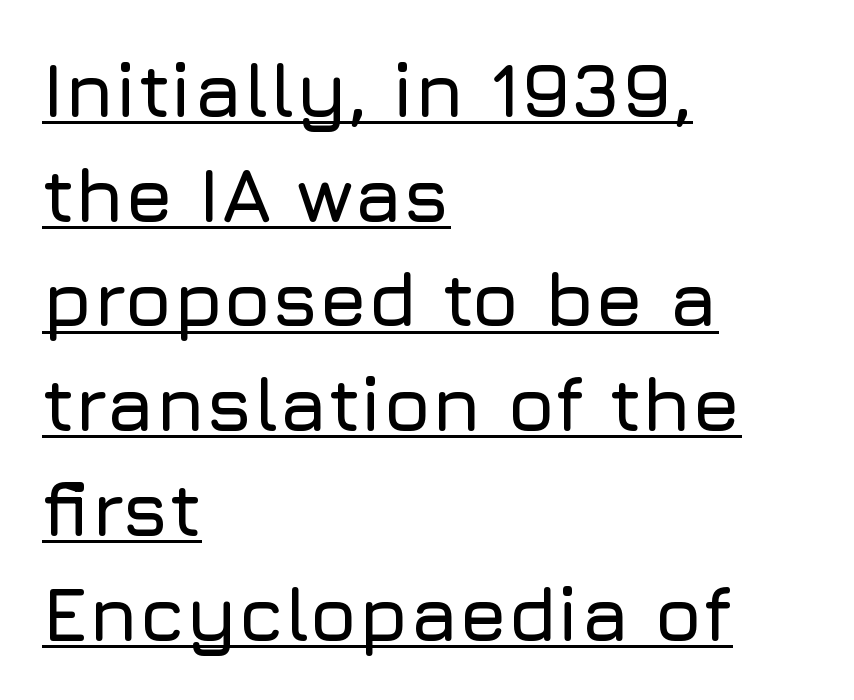
Does the type have serifs? No, each stem ends abruptly. The setting favours the left margin, as ordinary paragraphs usually do. Compared with typical body copy, the letter spacing here is the same. The letters advance in unequal steps, a hallmark of proportional type. When letters stand straight like this, we call the style roman or upright. Regular leading.
